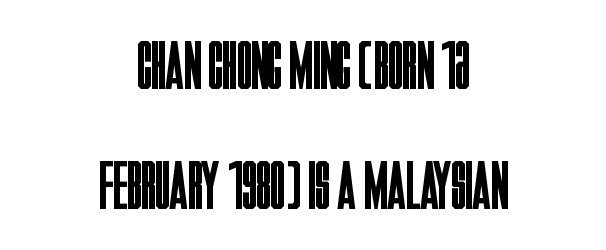
The image shows 68 px regular-weight, condensed sans-serif type, upright; set centered, line spacing 1.77x, normal letter spacing, not underlined; low stroke contrast and a large x-height.
